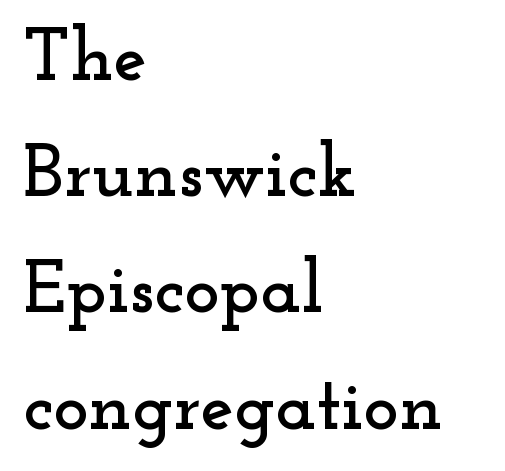
The image shows 75 px wide serif type, upright; set left-aligned, normal line spacing (1.55x), normal letter spacing, not underlined; low stroke contrast and a small x-height.
